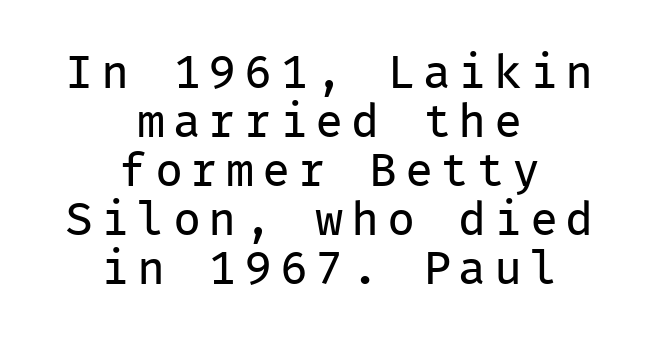
Q: Is the text bold? A: No.
Q: Is the text italic (slanted)? A: No, it is upright.
Q: Is the typeface a serif or a sans-serif typeface? A: Sans-serif.
Q: Is the text underlined? A: No.
Q: How is the paragraph aligned? A: Centered.
Q: Is the spacing between lines tight, normal or loose? A: Tight.
Q: Width (condensed, normal, or wide)? A: Normal.
Q: Stroke contrast? A: Low.
Q: x-height? A: Medium.
Q: Monospaced? A: Yes.
